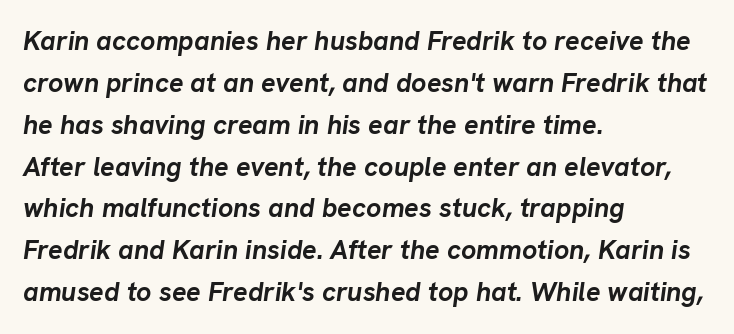
How would I describe the line gaps? Plain and ordinary. The font's italic variant was chosen for this text. A dark, heavy texture on the line: the type is bold. The gaps between neighbouring characters are ordinary and unremarkable.
